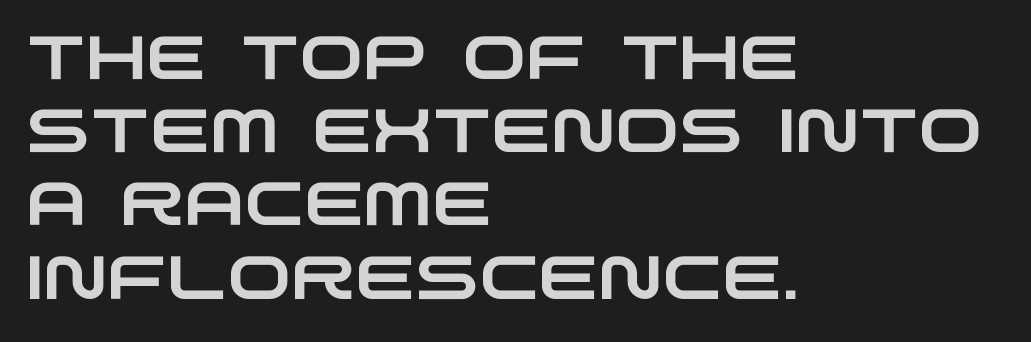
{"serif": "no", "width": "wide", "stroke_contrast": "low", "x_height": "large", "monospaced": "no", "underline": "no", "align": "left", "line_spacing_ratio": 1.2, "letter_spacing": "normal", "letter_spacing_em": 0.0, "glyph_px": 61}
